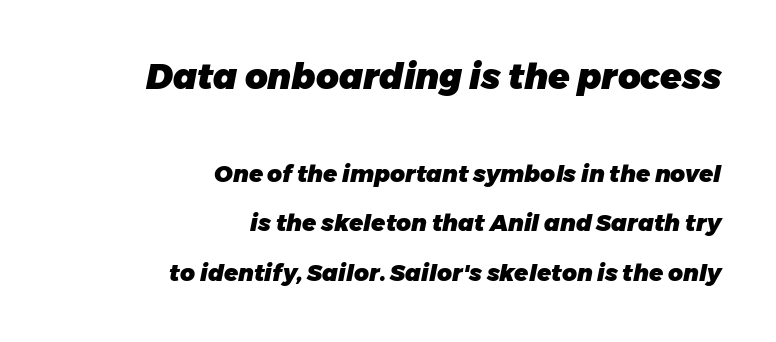
Q: Is the text bold? A: Yes.
Q: Is the text italic (slanted)? A: Yes, it leans right by about 11 degrees.
Q: Is the text underlined? A: No.
Q: How is the paragraph aligned? A: Right-aligned.
Q: Is the spacing between letters normal or unusually wide? A: Normal.
Q: Is the spacing between lines tight, normal or loose? A: Loose.
Q: Which block of text is set in a larger size, the first (top) or the second (bottom)? A: The first (top) one.
Q: Width (condensed, normal, or wide)? A: Normal.
Q: Stroke contrast? A: Low.
Q: x-height? A: Medium.
Q: Monospaced? A: No.
